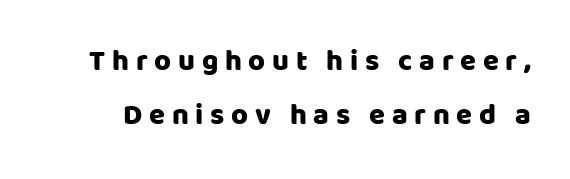
Q: Is the text italic (slanted)? A: No, it is upright.
Q: Is the typeface a serif or a sans-serif typeface? A: Sans-serif.
Q: Is the text underlined? A: No.
Q: Is the spacing between letters normal or unusually wide? A: Unusually wide.
Q: Width (condensed, normal, or wide)? A: Normal.
Q: Stroke contrast? A: Low.
Q: x-height? A: Large.
Q: Monospaced? A: No.
